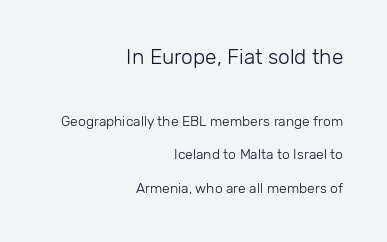
One-word summary of the alignment: right. Words float on clear page, feet unadorned. The strokes carry an ordinary text weight at most. The axis of the letterforms is exactly vertical.
